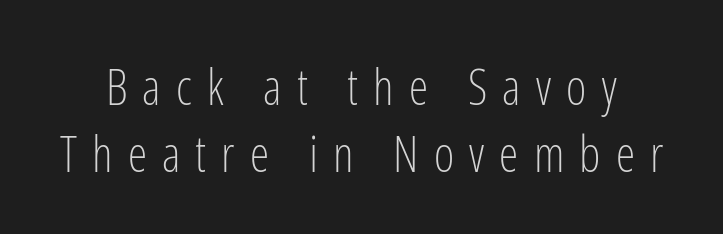
Q: Is the text bold? A: No.
Q: Is the text italic (slanted)? A: No, it is upright.
Q: Is the typeface a serif or a sans-serif typeface? A: Sans-serif.
Q: Is the text underlined? A: No.
Q: Is the spacing between letters normal or unusually wide? A: Unusually wide.
Q: Is the spacing between lines tight, normal or loose? A: Normal.
Q: Width (condensed, normal, or wide)? A: Condensed.
Q: Stroke contrast? A: Low.
Q: x-height? A: Medium.
Q: Monospaced? A: No.
